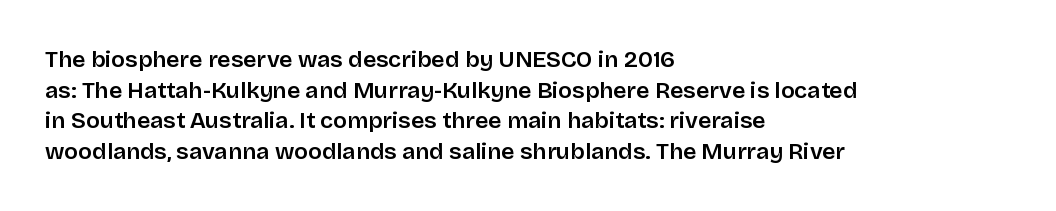
The image shows 23 px text type, upright; set left-aligned, normal line spacing (1.33x), normal letter spacing, not underlined.
